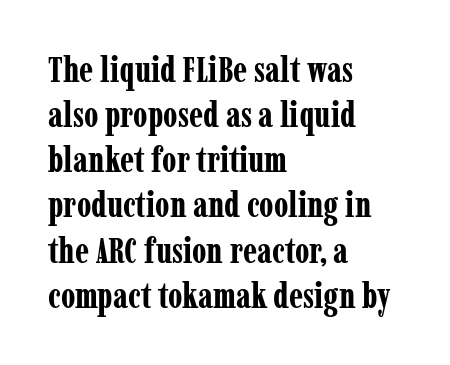
The image shows 35 px bold, condensed serif type, upright; set left-aligned, normal line spacing (1.29x), normal letter spacing, not underlined; low stroke contrast and a medium x-height.
